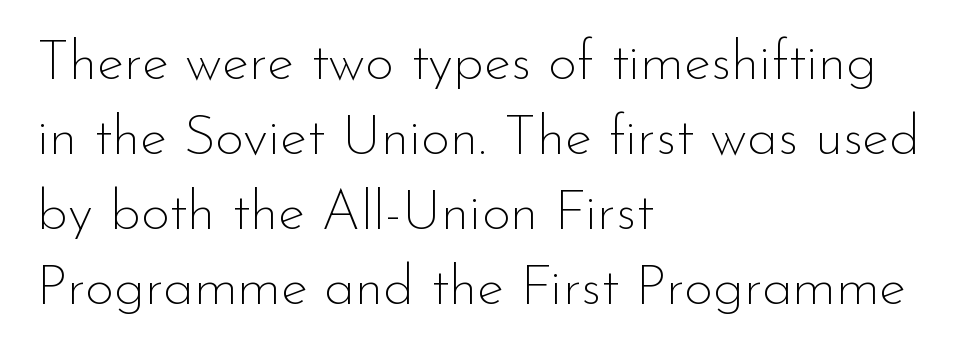
Letters rest on an invisible, unmarked baseline. The type family on display is of the sans-serif kind. This sample has the flowing, uneven cadence of proportional lettering. Vertical strokes here are truly vertical.
